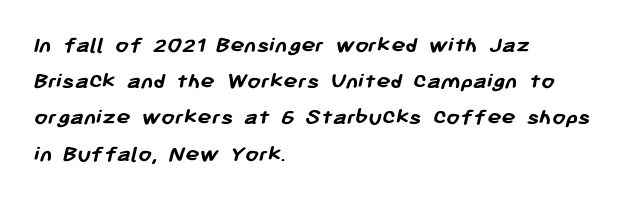
The image shows 24 px bold type; set left-aligned, normal line spacing (1.51x), normal letter spacing, not underlined.
